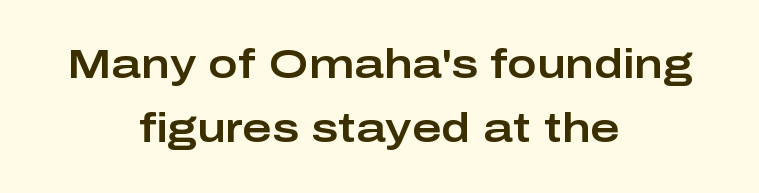
Q: Is the text italic (slanted)? A: No, it is upright.
Q: Is the typeface a serif or a sans-serif typeface? A: Sans-serif.
Q: Is the text underlined? A: No.
Q: How is the paragraph aligned? A: Centered.
Q: Is the spacing between letters normal or unusually wide? A: Normal.
Q: Is the spacing between lines tight, normal or loose? A: Normal.
Q: Width (condensed, normal, or wide)? A: Wide.
Q: Stroke contrast? A: Low.
Q: x-height? A: Medium.
Q: Monospaced? A: No.
